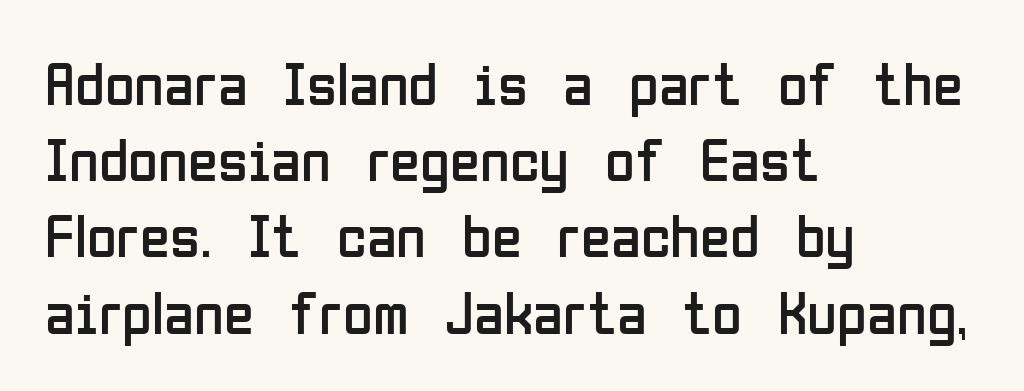
{"serif": "no", "italic": "no", "bold": "no", "weight": "regular", "width": "condensed", "stroke_contrast": "low", "x_height": "medium", "monospaced": "no", "underline": "no", "align": "left", "line_spacing": "normal", "line_spacing_ratio": 1.25, "letter_spacing": "normal", "letter_spacing_em": 0.0, "glyph_px": 61}
